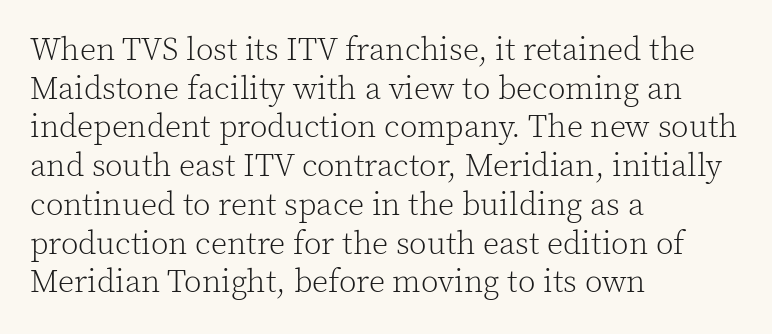
{"serif": "yes", "italic": "no", "bold": "no", "weight": "light", "width": "normal", "x_height": "medium", "monospaced": "no", "underline": "no", "align": "left", "line_spacing_ratio": 1.21, "letter_spacing": "normal", "letter_spacing_em": 0.0, "glyph_px": 32}
